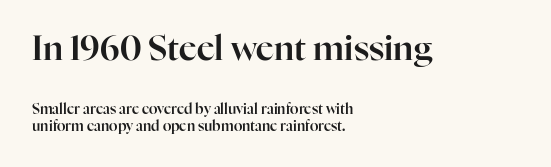
Q: Is the text italic (slanted)? A: No, it is upright.
Q: Is the typeface a serif or a sans-serif typeface? A: Serif.
Q: Is the text underlined? A: No.
Q: How is the paragraph aligned? A: Left-aligned.
Q: Is the spacing between letters normal or unusually wide? A: Normal.
Q: Is the spacing between lines tight, normal or loose? A: Normal.
Q: Which block of text is set in a larger size, the first (top) or the second (bottom)? A: The first (top) one.
Q: Width (condensed, normal, or wide)? A: Normal.
Q: Stroke contrast? A: High.
Q: x-height? A: Medium.
Q: Monospaced? A: No.
